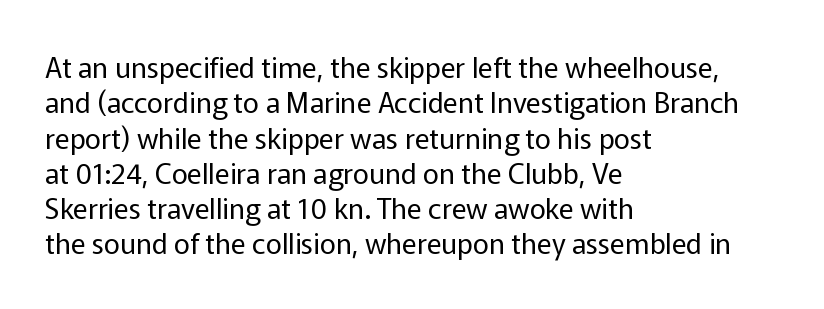
Each letter's strokes conclude bluntly, with no projecting serifs. Line starts are locked; line ends wander. This reads as an unemphasized weight, regular at the heaviest. Does extra space separate the letters? No, they use regular spacing.
